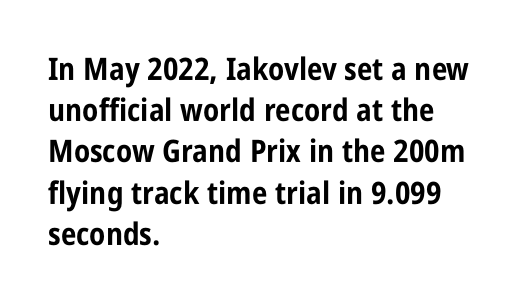
{"serif": "no", "italic": "no", "bold": "yes", "weight": "bold", "width": "condensed", "stroke_contrast": "low", "x_height": "large", "monospaced": "no", "underline": "no", "align": "left", "line_spacing": "normal", "line_spacing_ratio": 1.33, "letter_spacing": "normal", "letter_spacing_em": 0.0, "glyph_px": 31}
